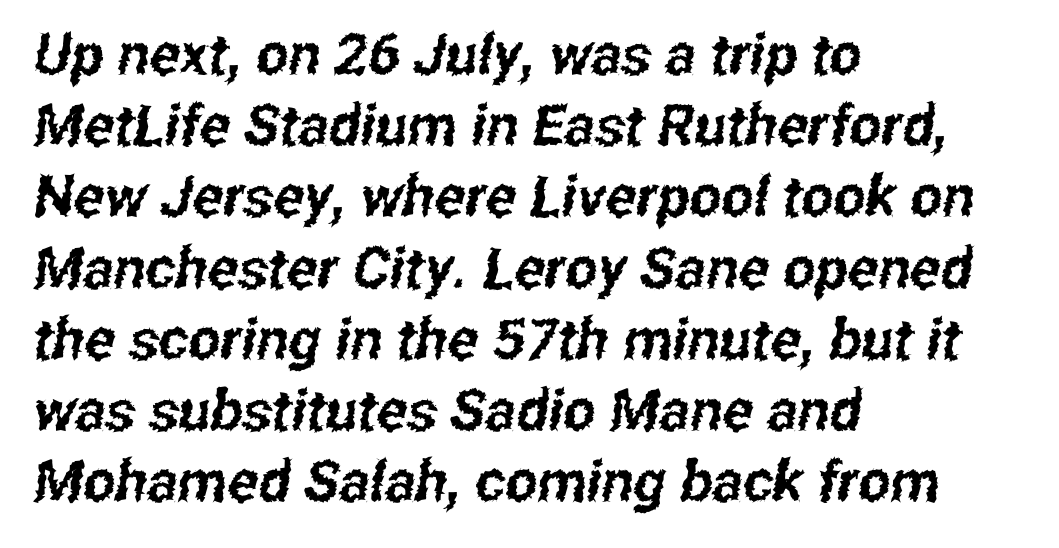
{"serif": "no", "width": "condensed", "stroke_contrast": "low", "x_height": "medium", "monospaced": "no", "underline": "no", "align": "left", "line_spacing": "normal", "line_spacing_ratio": 1.25, "letter_spacing": "normal", "letter_spacing_em": 0.0, "glyph_px": 57}
